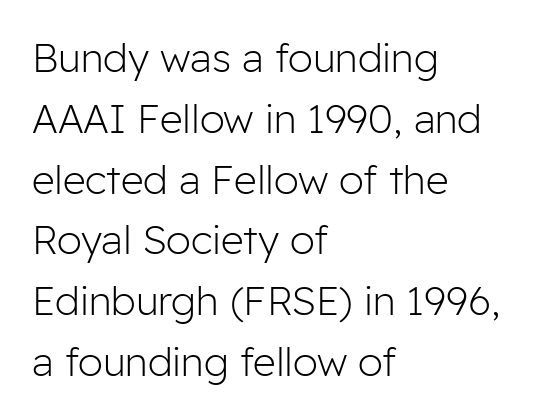
Q: Is the text bold? A: No.
Q: Is the text italic (slanted)? A: No, it is upright.
Q: Is the typeface a serif or a sans-serif typeface? A: Sans-serif.
Q: Is the text underlined? A: No.
Q: How is the paragraph aligned? A: Left-aligned.
Q: Is the spacing between letters normal or unusually wide? A: Normal.
Q: Is the spacing between lines tight, normal or loose? A: Normal.
Q: Width (condensed, normal, or wide)? A: Normal.
Q: Stroke contrast? A: Low.
Q: x-height? A: Medium.
Q: Monospaced? A: No.
